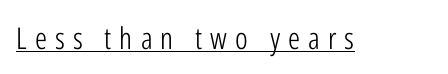
The image shows 30 px light, condensed sans-serif type, upright; set unusually wide letter spacing (+0.27 em), underlined; low stroke contrast and a medium x-height.
